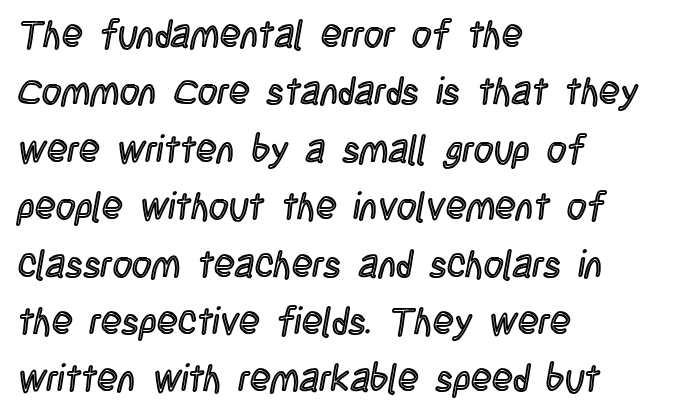
Looks like regular typesetting: each glyph gets only the width it needs. Successive baselines arrive at the customary interval. The face used here is rendered with its standard letterfit. Horizontally, the lines are justified to the leading edge only. Quick note: underline off.
